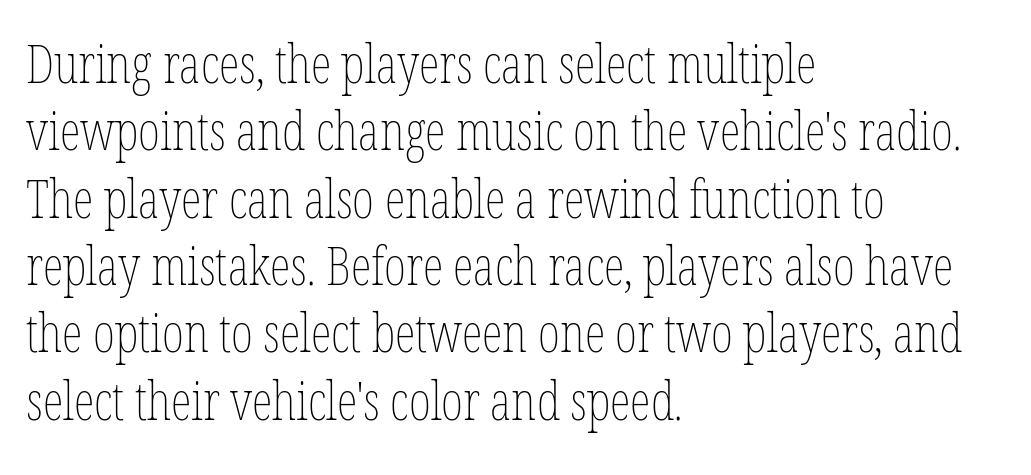
Q: Is the text bold? A: No.
Q: Is the text italic (slanted)? A: No, it is upright.
Q: Is the text underlined? A: No.
Q: How is the paragraph aligned? A: Left-aligned.
Q: Is the spacing between letters normal or unusually wide? A: Normal.
Q: Is the spacing between lines tight, normal or loose? A: Normal.
Q: Width (condensed, normal, or wide)? A: Condensed.
Q: Stroke contrast? A: Low.
Q: x-height? A: Medium.
Q: Monospaced? A: No.
